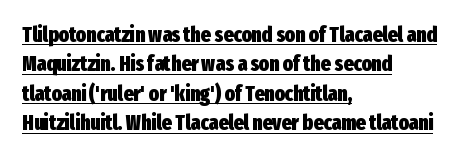
The image shows 21 px bold type, upright; set left-aligned, normal line spacing (1.4x), normal letter spacing, underlined.
